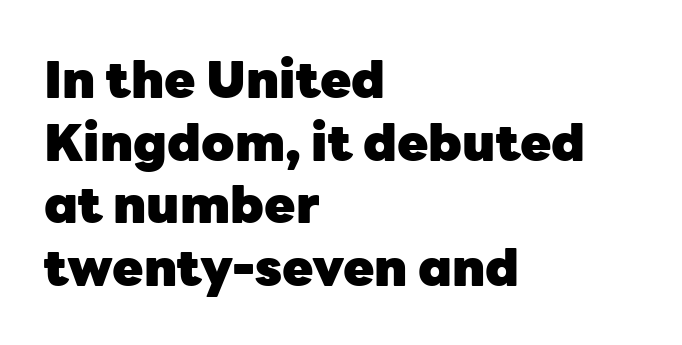
The image shows 51 px heavy sans-serif type, upright; set left-aligned, line spacing 1.23x, normal letter spacing, not underlined; low stroke contrast and a medium x-height.
